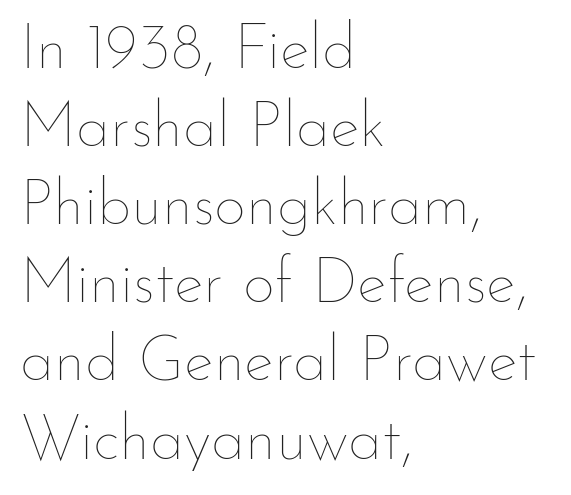
The image shows 63 px thin type, upright; set left-aligned, line spacing 1.24x, normal letter spacing, not underlined; low stroke contrast and a small x-height.
